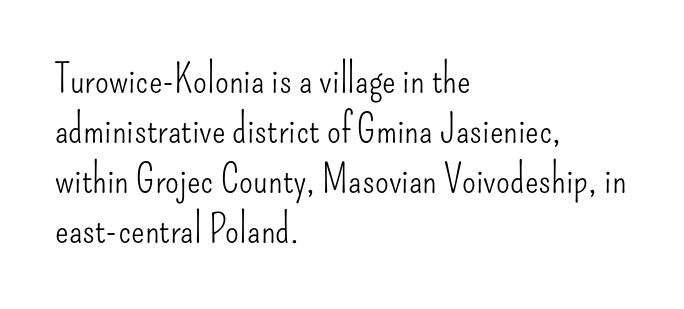
Q: Is the text bold? A: No.
Q: Is the text italic (slanted)? A: No, it is upright.
Q: Is the typeface a serif or a sans-serif typeface? A: Sans-serif.
Q: Is the text underlined? A: No.
Q: How is the paragraph aligned? A: Left-aligned.
Q: Is the spacing between letters normal or unusually wide? A: Normal.
Q: Is the spacing between lines tight, normal or loose? A: Normal.
Q: Width (condensed, normal, or wide)? A: Condensed.
Q: Stroke contrast? A: Low.
Q: x-height? A: Small.
Q: Monospaced? A: No.
